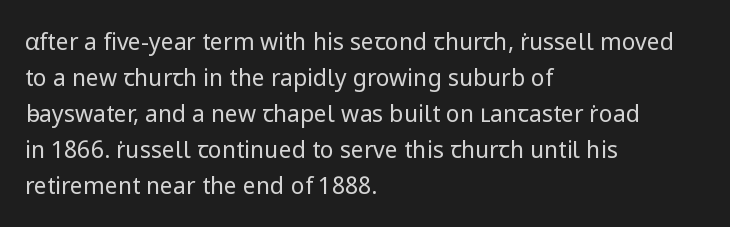
Nothing unusual about the tracking: characters are spaced as the font intends. The typesetter chose a ragged-right arrangement here. Vertical strokes here are truly vertical. In terms of leading, this rendering sits right in the middle.
